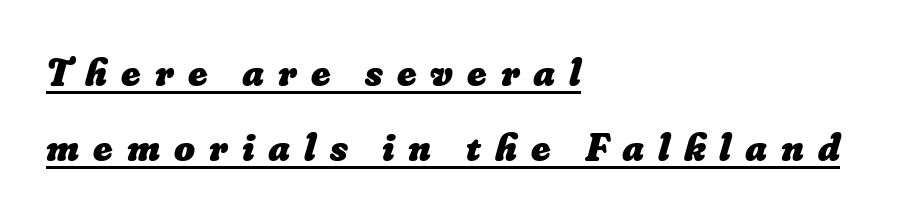
Q: Is the text bold? A: Yes.
Q: Is the text underlined? A: Yes.
Q: How is the paragraph aligned? A: Left-aligned.
Q: Is the spacing between letters normal or unusually wide? A: Unusually wide.
Q: Width (condensed, normal, or wide)? A: Normal.
Q: Stroke contrast? A: Low.
Q: x-height? A: Small.
Q: Monospaced? A: No.
